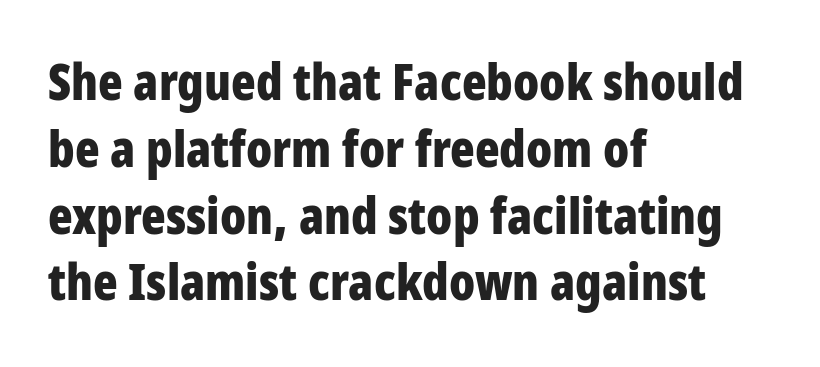
The image shows 51 px bold, condensed sans-serif type, upright; set left-aligned, normal line spacing (1.31x), normal letter spacing, not underlined; low stroke contrast and a large x-height.
